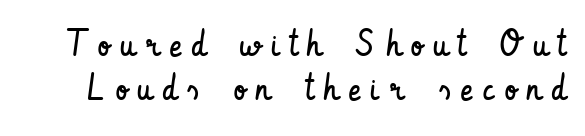
Counters stay open thanks to moderate or lighter strokes. There is plenty of visible air inserted between adjacent glyphs. Posture: upright roman. Underline: absent. The letters advance in unequal steps, a hallmark of proportional type. Check where the strokes stop: nothing finishes them off — pure sans.
